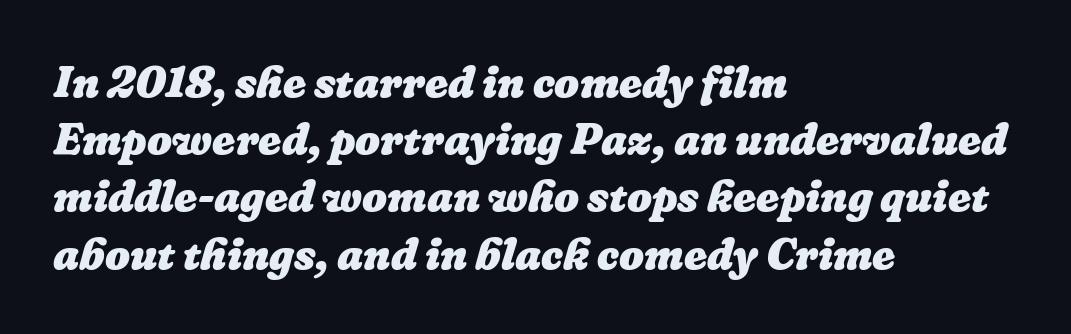
These lines are rendered in a variable-pitch font. These lines sit exactly where default settings would place them. Where is the straight margin? On the left. Default kerning and tracking; the words read as compact shapes. Quick note: underline off. Is the type bold? Yes — the strokes are clearly thick and heavy.
